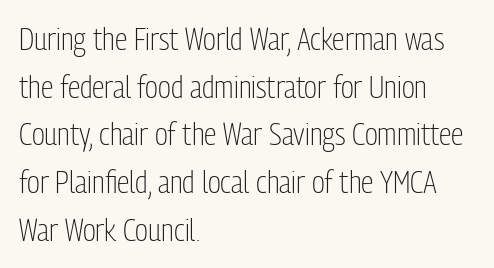
The rendering uses natural spacing where letterforms have individual widths. I'd call this a sans setting — the letters go barefoot. The lettering holds an erect, upright posture throughout. The typeface has the unassuming heft of standard copy or less.
